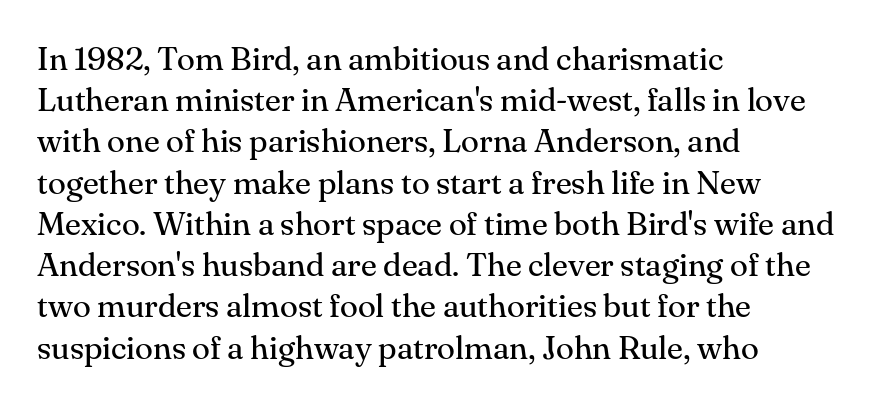
Q: Is the text bold? A: No.
Q: Is the text italic (slanted)? A: No, it is upright.
Q: Is the typeface a serif or a sans-serif typeface? A: Serif.
Q: Is the text underlined? A: No.
Q: How is the paragraph aligned? A: Left-aligned.
Q: Is the spacing between letters normal or unusually wide? A: Normal.
Q: Is the spacing between lines tight, normal or loose? A: Normal.
Q: Width (condensed, normal, or wide)? A: Normal.
Q: Stroke contrast? A: Medium.
Q: x-height? A: Small.
Q: Monospaced? A: No.
